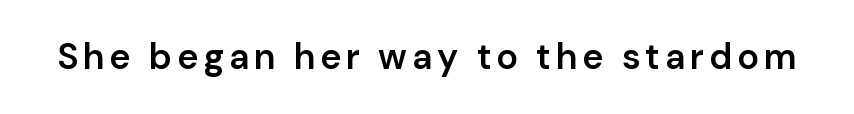
{"serif": "no", "italic": "no", "bold": "semi", "weight": "semibold", "width": "normal", "stroke_contrast": "low", "x_height": "medium", "monospaced": "no", "underline": "no", "glyph_px": 36}
